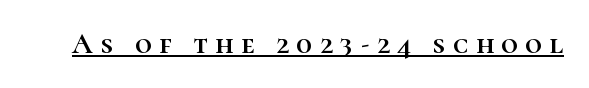
{"italic": "no", "width": "normal", "stroke_contrast": "high", "x_height": "medium", "monospaced": "no", "underline": "yes", "letter_spacing": "wide", "letter_spacing_em": 0.26, "glyph_px": 29}
